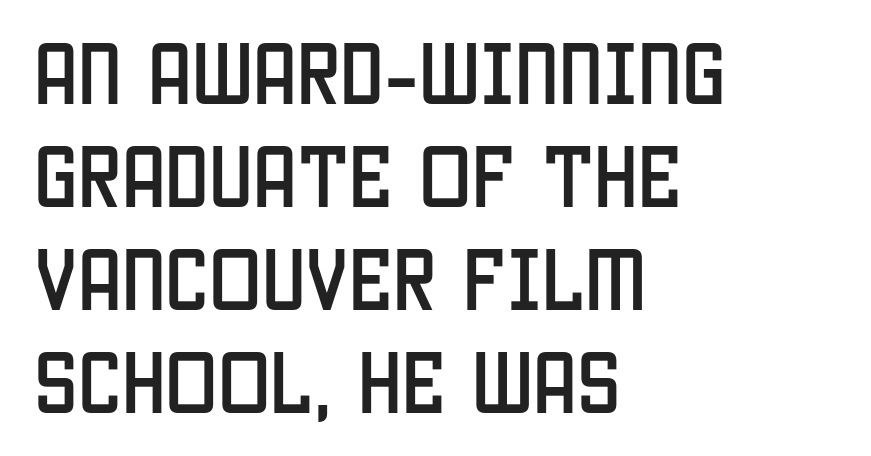
{"serif": "no", "italic": "no", "width": "condensed", "stroke_contrast": "low", "x_height": "large", "monospaced": "no", "underline": "no", "align": "left", "line_spacing": "normal", "line_spacing_ratio": 1.47, "letter_spacing": "normal", "letter_spacing_em": 0.0, "glyph_px": 70}
